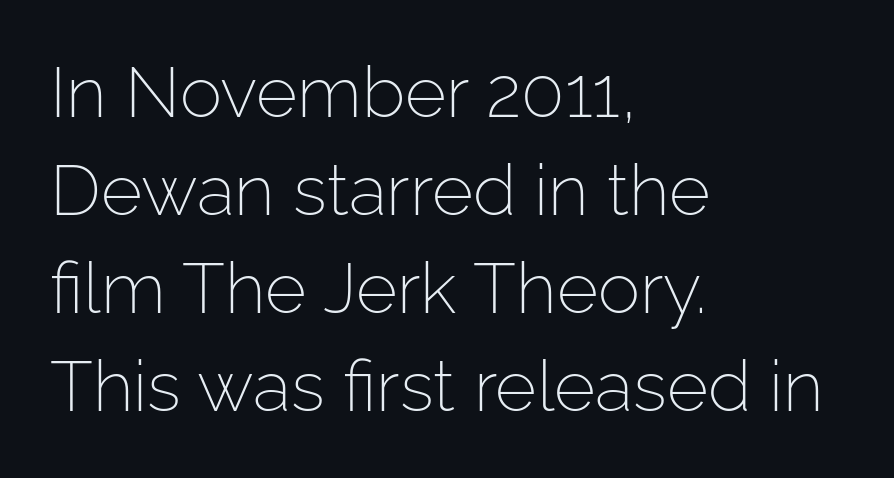
The image shows 71 px light sans-serif type, upright; set left-aligned, normal line spacing (1.38x), normal letter spacing, not underlined; low stroke contrast and a medium x-height.
